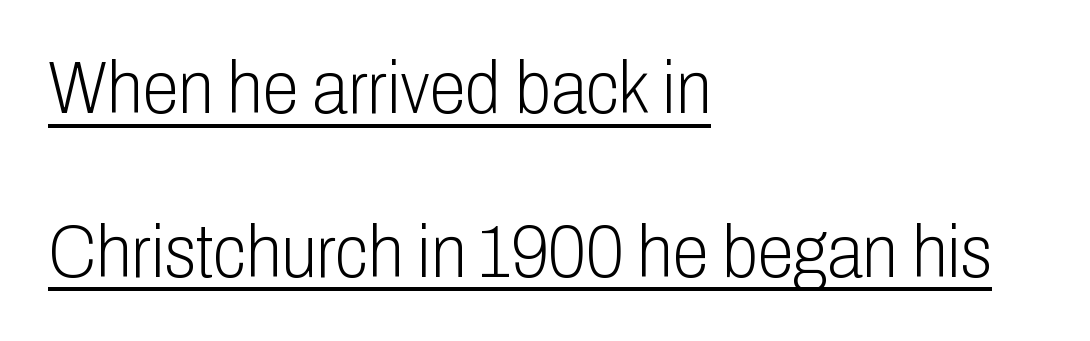
The image shows 74 px light, condensed sans-serif type, upright; set left-aligned, loose line spacing (2.21x), normal letter spacing, underlined; low stroke contrast and a medium x-height.
